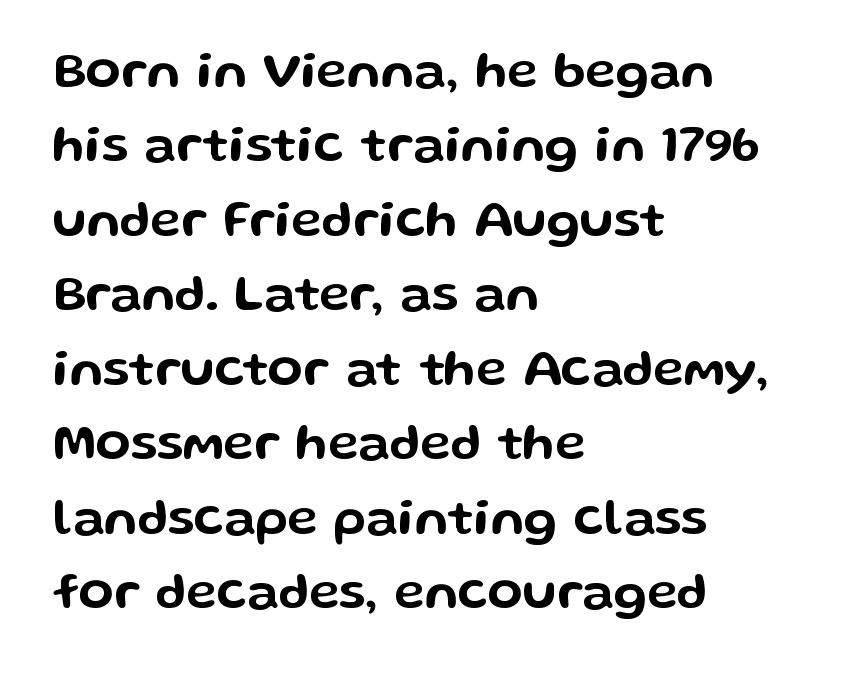
Vertical spacing — default. Does extra space separate the letters? No, they use regular spacing. Leftover space on each line is placed entirely after the last word. The rendering shows plain stroke endings on the letterforms — a sans-serif design. Descender tails drop into unmarked territory.
